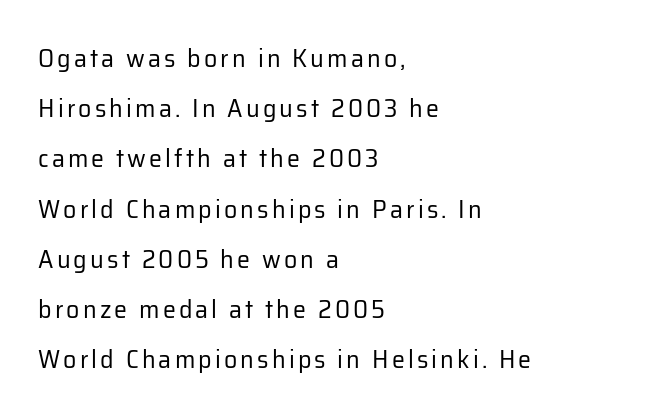
Q: Is the text bold? A: No.
Q: Is the text italic (slanted)? A: No, it is upright.
Q: Is the text underlined? A: No.
Q: How is the paragraph aligned? A: Left-aligned.
Q: Is the spacing between lines tight, normal or loose? A: Loose.
